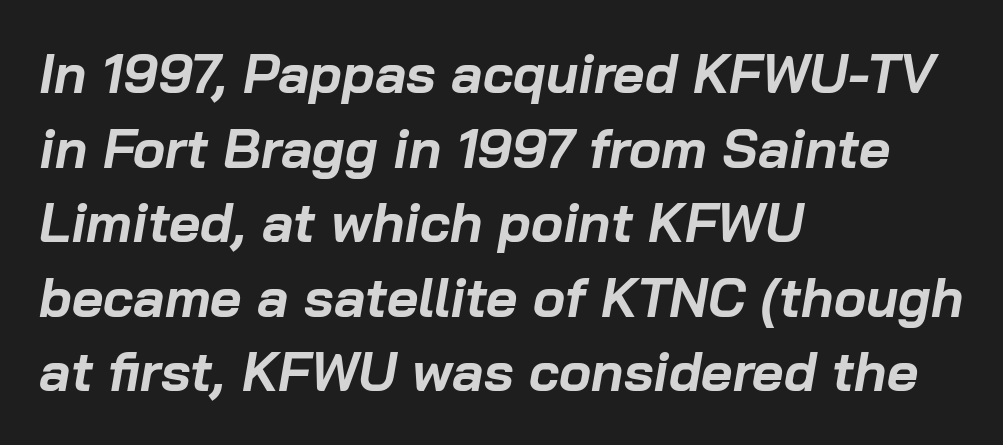
Q: Is the text bold? A: Yes.
Q: Is the text italic (slanted)? A: Yes, it leans right by about 10 degrees.
Q: Is the text underlined? A: No.
Q: How is the paragraph aligned? A: Left-aligned.
Q: Is the spacing between letters normal or unusually wide? A: Normal.
Q: Is the spacing between lines tight, normal or loose? A: Normal.
Q: Width (condensed, normal, or wide)? A: Normal.
Q: Stroke contrast? A: Low.
Q: x-height? A: Medium.
Q: Monospaced? A: No.
